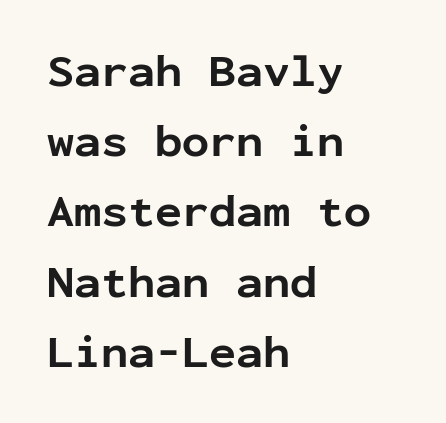
Q: Is the text bold? A: Yes.
Q: Is the text italic (slanted)? A: No, it is upright.
Q: Is the typeface a serif or a sans-serif typeface? A: Sans-serif.
Q: Is the text underlined? A: No.
Q: How is the paragraph aligned? A: Left-aligned.
Q: Is the spacing between letters normal or unusually wide? A: Normal.
Q: Is the spacing between lines tight, normal or loose? A: Normal.
Q: Width (condensed, normal, or wide)? A: Normal.
Q: Stroke contrast? A: Low.
Q: x-height? A: Medium.
Q: Monospaced? A: Yes.
